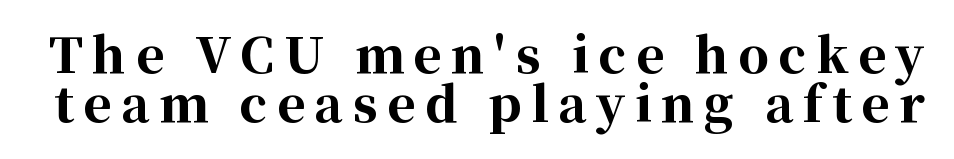
What's the leading like? Squeezed, with rows nearly overlapping. A dark, heavy texture on the line: the type is bold. The rendering inserts visible extra space after every character. These lines are rendered in a variable-pitch font. This sample uses an upright cut, with every glyph sitting square on the baseline.
